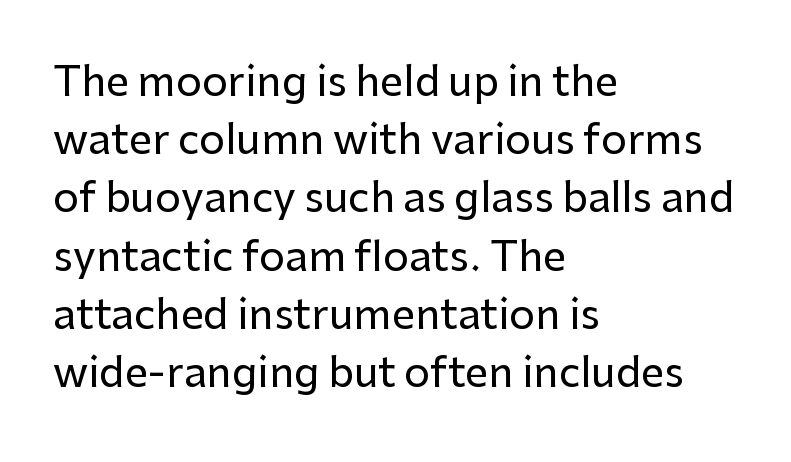
Proportional: the letters do not fall into vertical columns. The type is set solid horizontally, with unmodified tracking. You can tell from the bare stems that sans-serif type was used. A classic flush-left, rag-right setting is used for this passage.
